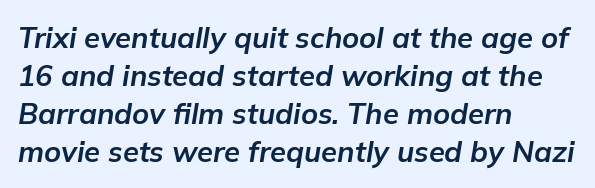
The image shows 29 px bold type, italic (leaning right); set left-aligned, normal line spacing (1.31x), normal letter spacing, not underlined; low stroke contrast and a medium x-height.
